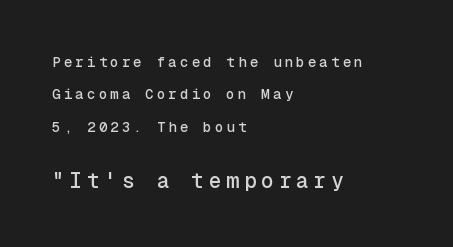
Q: Is the text italic (slanted)? A: No, it is upright.
Q: Is the text underlined? A: No.
Q: How is the paragraph aligned? A: Left-aligned.
Q: Is the spacing between letters normal or unusually wide? A: Unusually wide.
Q: Is the spacing between lines tight, normal or loose? A: Loose.
Q: Which block of text is set in a larger size, the first (top) or the second (bottom)? A: The second (bottom) one.
